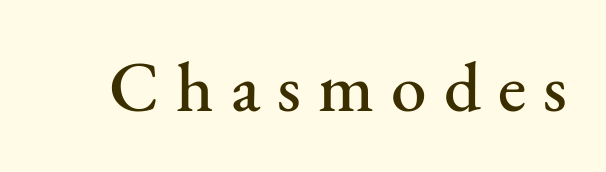
Q: Is the text italic (slanted)? A: No, it is upright.
Q: Is the typeface a serif or a sans-serif typeface? A: Serif.
Q: Is the text underlined? A: No.
Q: Is the spacing between letters normal or unusually wide? A: Unusually wide.
Q: Width (condensed, normal, or wide)? A: Normal.
Q: Stroke contrast? A: Medium.
Q: x-height? A: Small.
Q: Monospaced? A: No.
